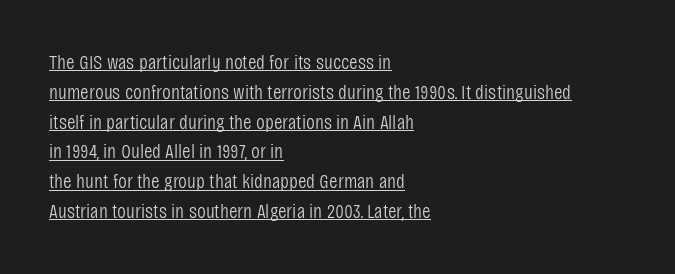
{"italic": "no", "bold": "no", "underline": "yes", "align": "left", "line_spacing": "normal", "line_spacing_ratio": 1.42, "letter_spacing": "normal", "letter_spacing_em": 0.0, "glyph_px": 21}
